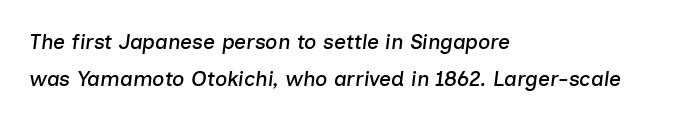
Yep, that's italic — everything's leaning. Compared with typical body copy, the letter spacing here is the same. Does the copy run flush right? No — it runs flush left. Check under the words: just untouched page.
